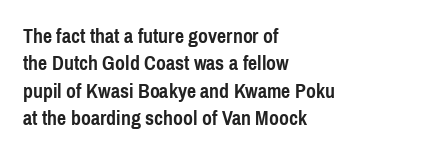
Q: Is the text bold? A: Yes.
Q: Is the text italic (slanted)? A: No, it is upright.
Q: Is the text underlined? A: No.
Q: How is the paragraph aligned? A: Left-aligned.
Q: Is the spacing between letters normal or unusually wide? A: Normal.
Q: Is the spacing between lines tight, normal or loose? A: Normal.
